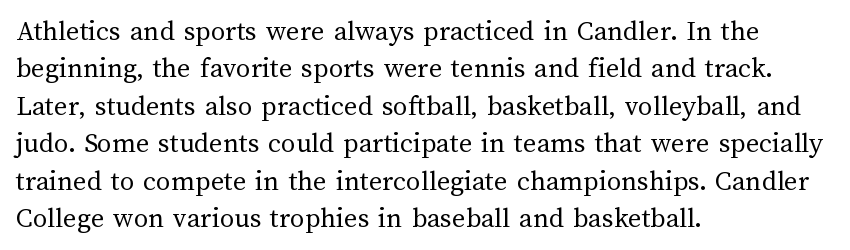
Q: Is the text bold? A: No.
Q: Is the text italic (slanted)? A: No, it is upright.
Q: Is the text underlined? A: No.
Q: How is the paragraph aligned? A: Left-aligned.
Q: Is the spacing between letters normal or unusually wide? A: Normal.
Q: Is the spacing between lines tight, normal or loose? A: Normal.
Q: Width (condensed, normal, or wide)? A: Normal.
Q: Stroke contrast? A: Medium.
Q: x-height? A: Medium.
Q: Monospaced? A: No.
